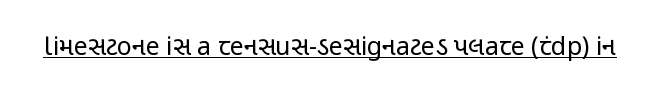
The letterforms sit at book weight or below. Posture: upright roman. Here the glyphs are tracked normally, forming tight word shapes. The words here are underlined.
